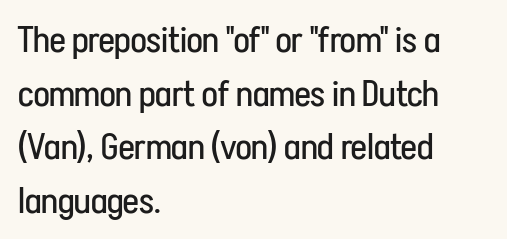
{"serif": "no", "italic": "no", "bold": "no", "weight": "regular", "width": "condensed", "stroke_contrast": "low", "x_height": "medium", "monospaced": "no", "underline": "no", "align": "left", "line_spacing": "normal", "line_spacing_ratio": 1.45, "letter_spacing": "normal", "letter_spacing_em": 0.0, "glyph_px": 37}
